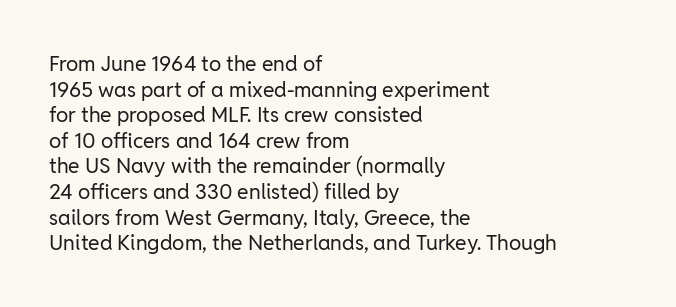
Does extra space separate the letters? No, they use regular spacing. The passage is arranged the way most books set body copy — flush left. The area under the type is left untouched. The face looks like a standard text weight, possibly lighter. Notice how the stems are strictly vertical — no italics here.
